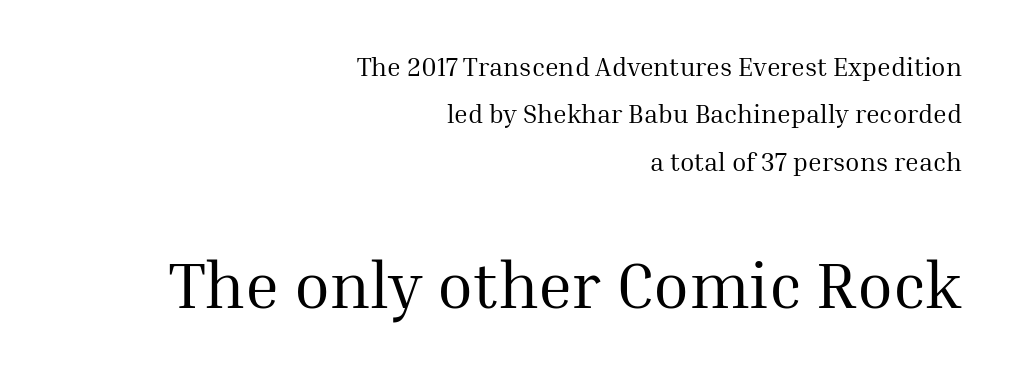
{"serif": "yes", "italic": "no", "bold": "no", "weight": "regular", "width": "normal", "stroke_contrast": "medium", "x_height": "medium", "monospaced": "no", "underline": "no", "align": "right", "line_spacing_ratio": 1.82, "letter_spacing": "normal", "letter_spacing_em": 0.0, "larger_block": "second", "size_ratio": 2.5, "glyph_px": 65}
